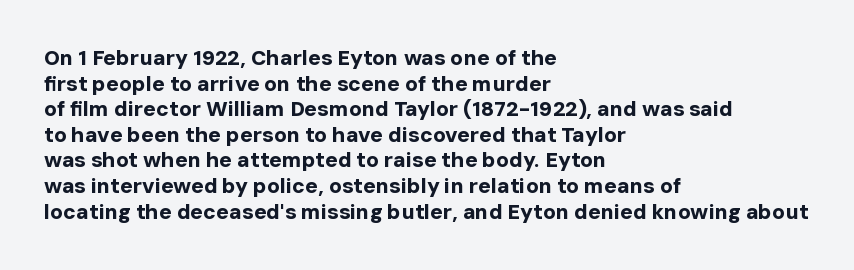
Is there any slant? The stems are plumb. The zone under the glyphs is completely vacant. Caption: bold face, heavy strokes. Each word holds together tightly as a unit, with standard inter-letter gaps. Does the copy run flush right? No — it runs flush left.
